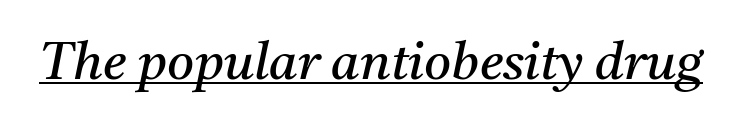
{"serif": "yes", "italic": "yes", "lean": "right", "slant_degrees": 11, "bold": "no", "weight": "regular", "width": "normal", "stroke_contrast": "medium", "x_height": "medium", "monospaced": "no", "underline": "yes", "letter_spacing": "normal", "letter_spacing_em": 0.0, "glyph_px": 52}
